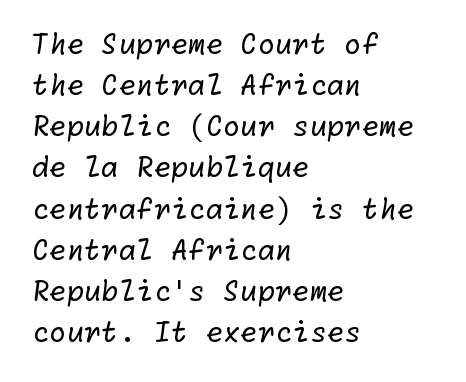
Q: Is the text bold? A: No.
Q: Is the typeface a serif or a sans-serif typeface? A: Sans-serif.
Q: Is the text underlined? A: No.
Q: How is the paragraph aligned? A: Left-aligned.
Q: Is the spacing between letters normal or unusually wide? A: Normal.
Q: Is the spacing between lines tight, normal or loose? A: Normal.
Q: Width (condensed, normal, or wide)? A: Normal.
Q: Stroke contrast? A: Low.
Q: x-height? A: Medium.
